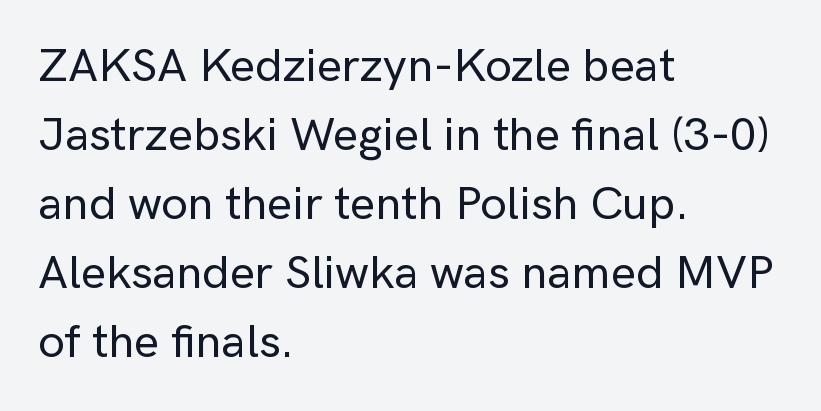
The image shows 47 px sans-serif type, upright; set left-aligned, normal line spacing (1.47x), normal letter spacing, not underlined; low stroke contrast and a medium x-height.
